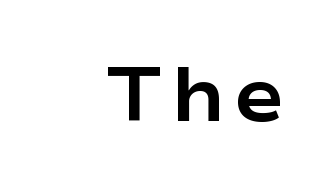
{"serif": "no", "italic": "no", "bold": "yes", "weight": "bold", "width": "wide", "stroke_contrast": "low", "x_height": "medium", "monospaced": "no", "underline": "no", "align": "right", "glyph_px": 76}
